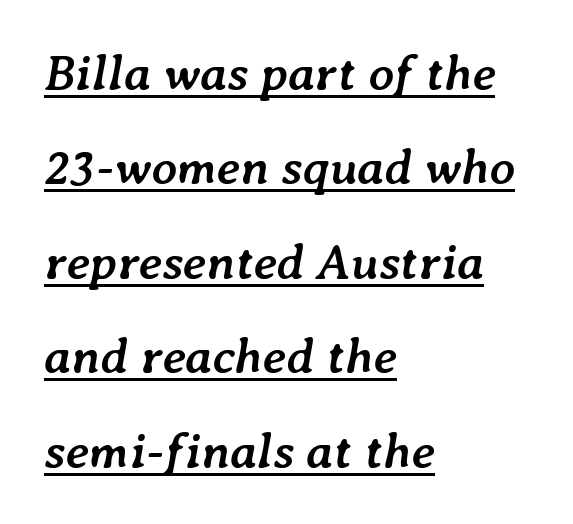
The image shows 50 px semibold type, italic (leaning right); set left-aligned, line spacing 1.89x, normal letter spacing, underlined; low stroke contrast and a medium x-height.
